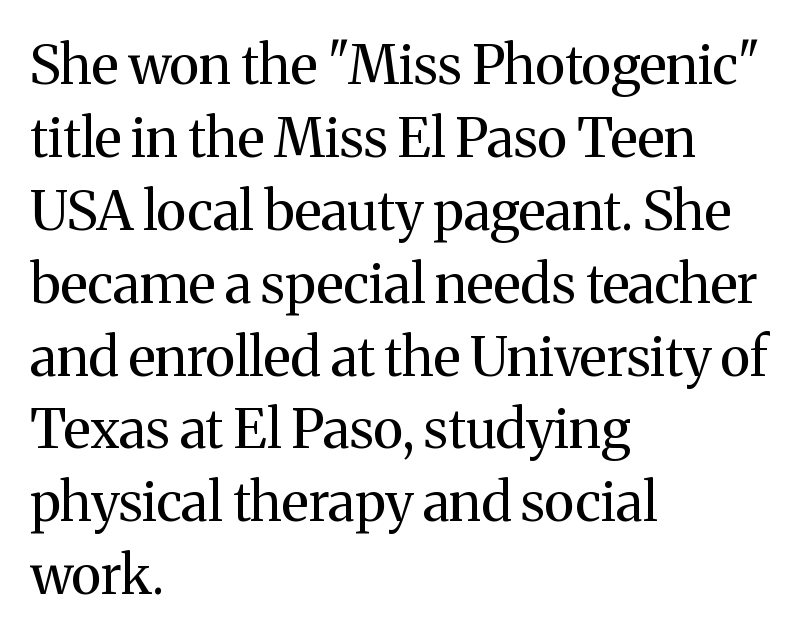
Q: Is the text bold? A: No.
Q: Is the text italic (slanted)? A: No, it is upright.
Q: Is the typeface a serif or a sans-serif typeface? A: Serif.
Q: Is the text underlined? A: No.
Q: How is the paragraph aligned? A: Left-aligned.
Q: Is the spacing between letters normal or unusually wide? A: Normal.
Q: Is the spacing between lines tight, normal or loose? A: Normal.
Q: Width (condensed, normal, or wide)? A: Normal.
Q: Stroke contrast? A: Medium.
Q: x-height? A: Medium.
Q: Monospaced? A: No.
